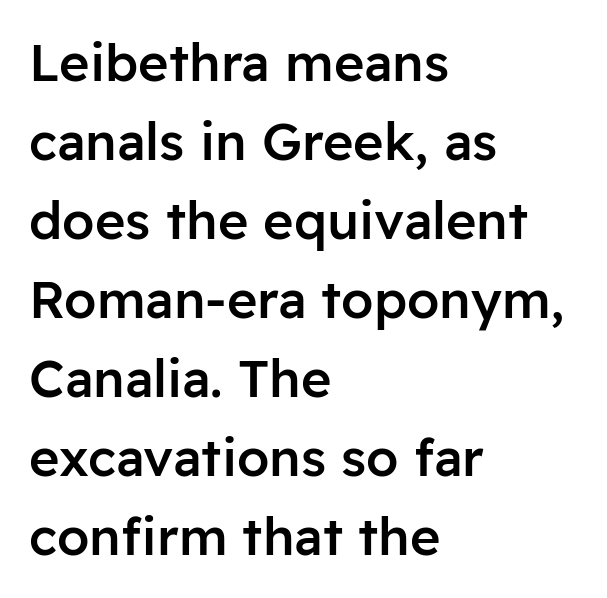
The image shows 52 px semibold sans-serif type, upright; set left-aligned, normal line spacing (1.52x), normal letter spacing, not underlined; low stroke contrast and a medium x-height.
